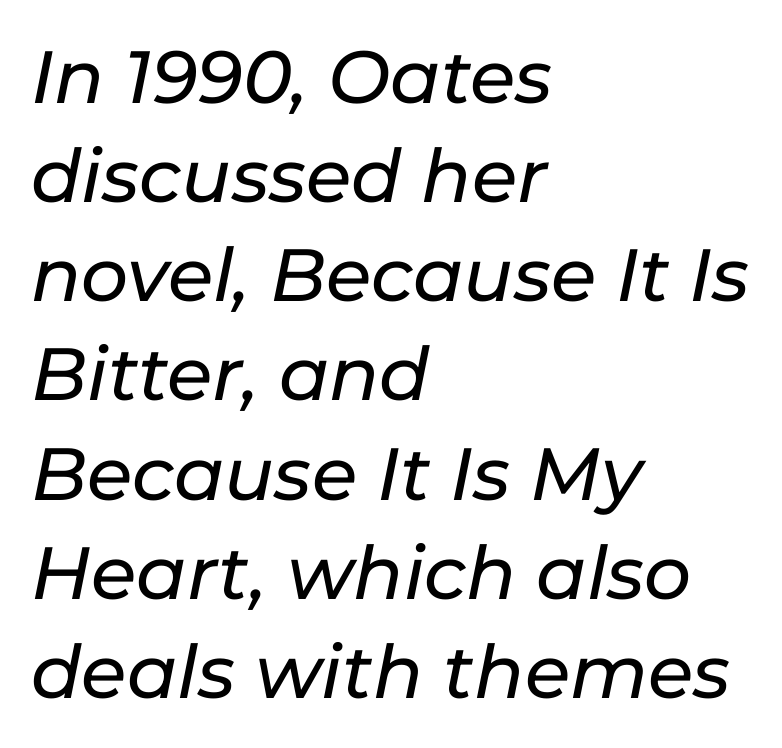
Q: Is the text italic (slanted)? A: Yes, it leans right by about 11 degrees.
Q: Is the text underlined? A: No.
Q: How is the paragraph aligned? A: Left-aligned.
Q: Is the spacing between letters normal or unusually wide? A: Normal.
Q: Is the spacing between lines tight, normal or loose? A: Normal.
Q: Width (condensed, normal, or wide)? A: Normal.
Q: Stroke contrast? A: Low.
Q: x-height? A: Medium.
Q: Monospaced? A: No.
